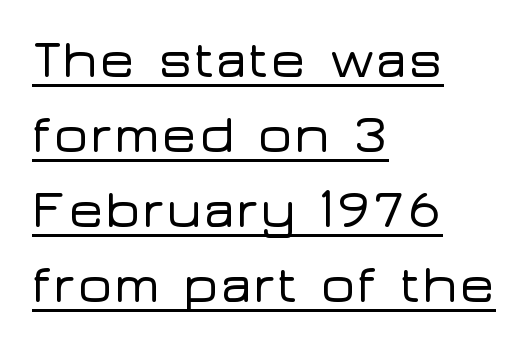
{"serif": "no", "italic": "no", "width": "wide", "stroke_contrast": "low", "x_height": "medium", "monospaced": "no", "underline": "yes", "align": "left", "line_spacing": "normal", "line_spacing_ratio": 1.39, "letter_spacing": "normal", "letter_spacing_em": 0.0, "glyph_px": 54}
